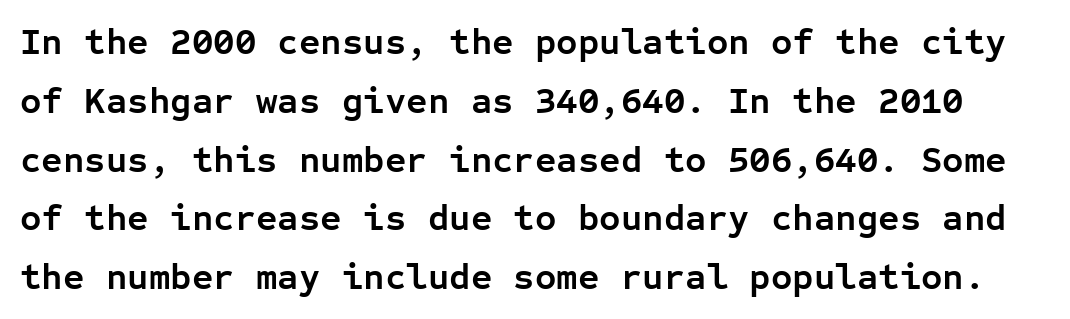
The foot of each line stays bare and open. The passage shown is typed in a monospace face where columns stay perfectly aligned. Whoever set this chose a conventional vertical rhythm. The passage shown is emphatically bold. Notice how the stems are strictly vertical — no italics here. Classification — sans serif.
